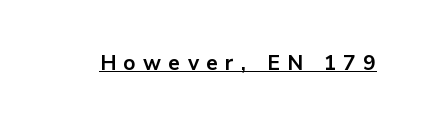
{"italic": "no", "bold": "yes", "underline": "yes", "letter_spacing": "wide", "letter_spacing_em": 0.35, "glyph_px": 21}
